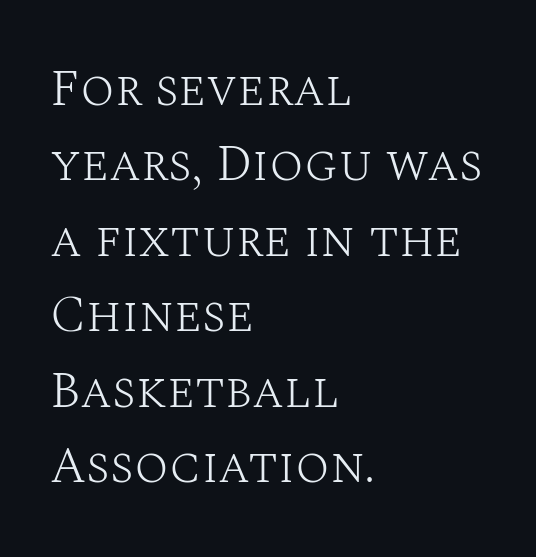
The image shows 51 px light serif type, upright; set left-aligned, normal line spacing (1.48x), normal letter spacing, not underlined; medium stroke contrast and a large x-height.
